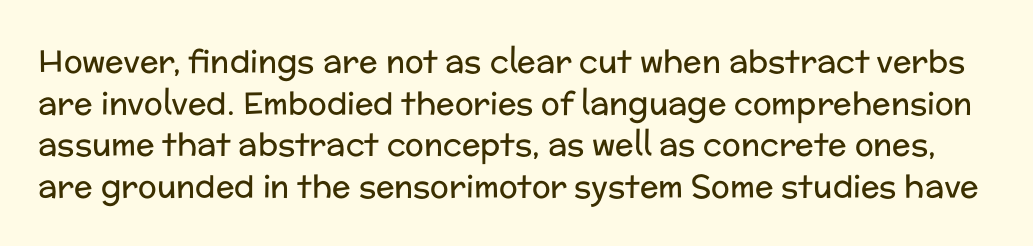
The image shows 31 px regular-weight sans-serif type, upright; set normal line spacing (1.34x), normal letter spacing, not underlined; low stroke contrast and a medium x-height.
